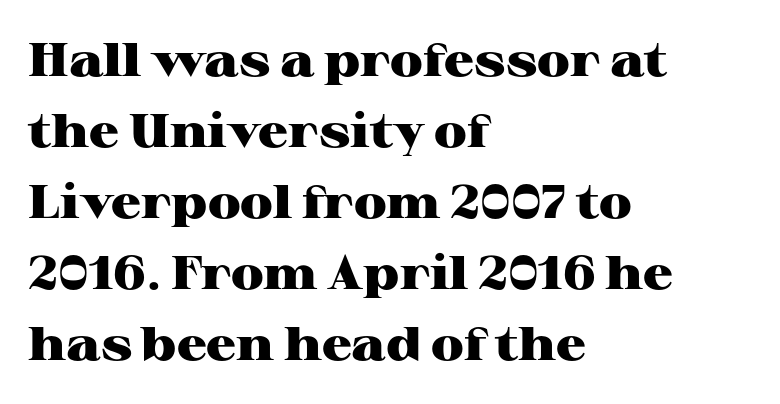
{"serif": "yes", "italic": "no", "bold": "yes", "weight": "heavy", "width": "wide", "stroke_contrast": "high", "x_height": "medium", "monospaced": "no", "underline": "no", "align": "left", "line_spacing": "normal", "line_spacing_ratio": 1.51, "letter_spacing": "normal", "letter_spacing_em": 0.0, "glyph_px": 47}
